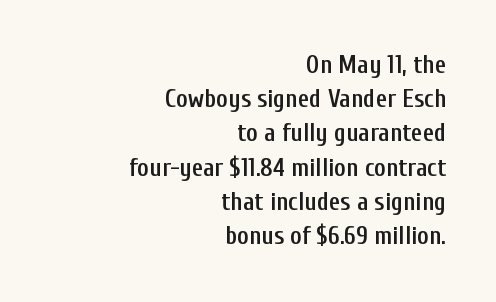
The image shows 25 px text type, upright; set right-aligned, normal line spacing (1.37x), normal letter spacing, not underlined.
